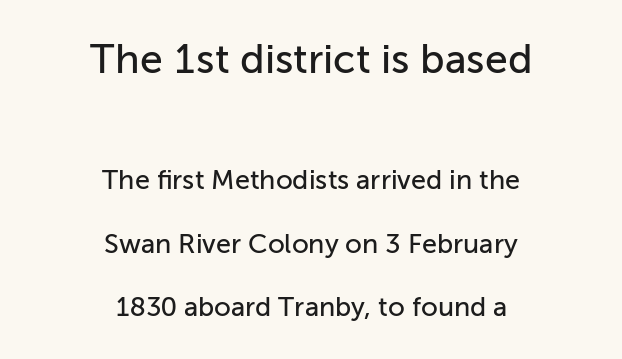
{"serif": "no", "italic": "no", "width": "normal", "stroke_contrast": "low", "x_height": "medium", "monospaced": "no", "underline": "no", "align": "center", "line_spacing": "loose", "line_spacing_ratio": 2.35, "letter_spacing": "normal", "letter_spacing_em": 0.0, "larger_block": "first", "size_ratio": 1.52, "glyph_px": 41}
